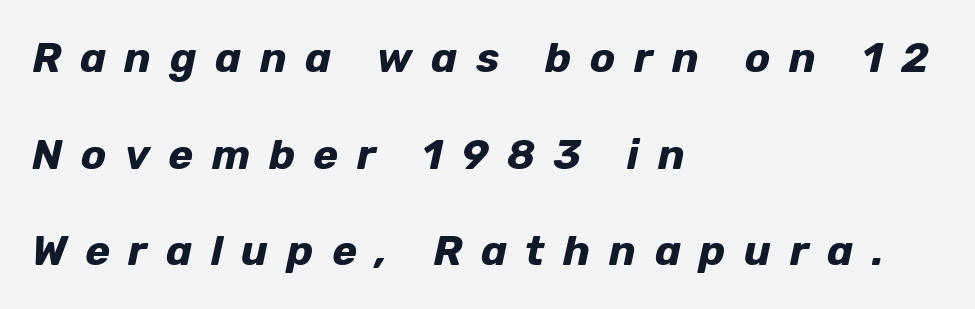
The image shows 42 px bold type, italic (leaning right); set left-aligned, loose line spacing (2.3x), unusually wide letter spacing (+0.44 em), not underlined; low stroke contrast and a medium x-height.
